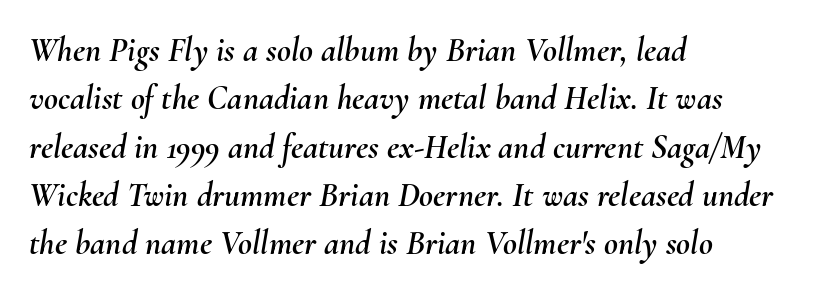
The image shows 34 px text type, italic (leaning right); set left-aligned, normal line spacing (1.42x), normal letter spacing, not underlined; medium stroke contrast and a small x-height.
